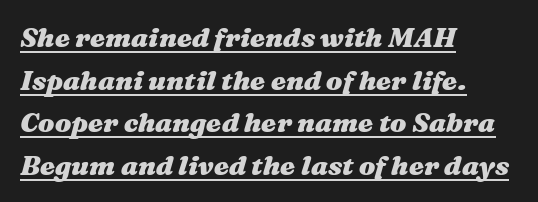
Q: Is the text bold? A: Yes.
Q: Is the text italic (slanted)? A: Yes, it leans right by about 16 degrees.
Q: Is the text underlined? A: Yes.
Q: How is the paragraph aligned? A: Left-aligned.
Q: Is the spacing between letters normal or unusually wide? A: Normal.
Q: Is the spacing between lines tight, normal or loose? A: Normal.
